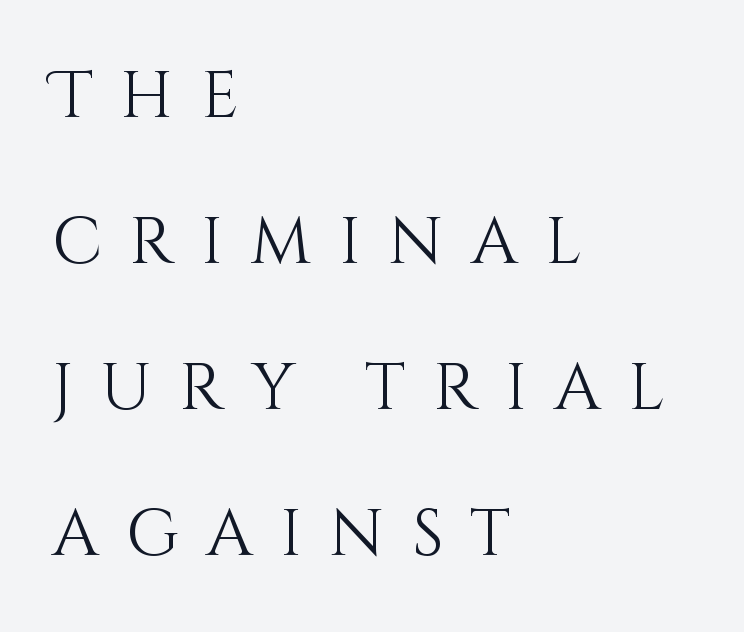
{"italic": "no", "bold": "no", "weight": "light", "width": "normal", "stroke_contrast": "medium", "x_height": "large", "monospaced": "no", "underline": "no", "align": "left", "line_spacing": "loose", "line_spacing_ratio": 2.21, "letter_spacing": "wide", "letter_spacing_em": 0.41, "glyph_px": 66}
